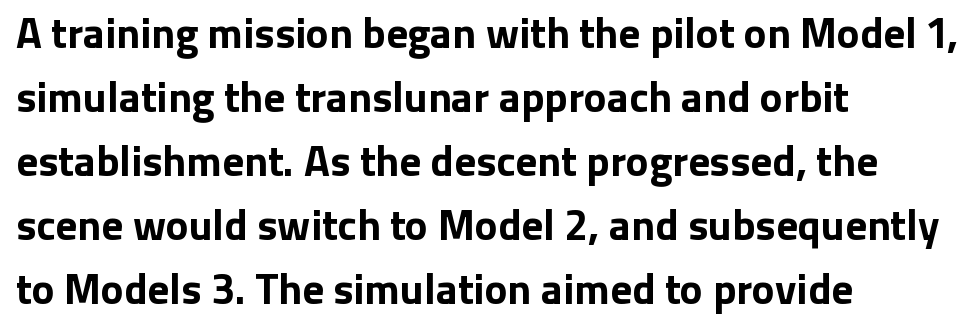
{"serif": "no", "italic": "no", "bold": "yes", "weight": "bold", "width": "normal", "stroke_contrast": "low", "x_height": "medium", "monospaced": "no", "underline": "no", "align": "left", "line_spacing": "normal", "line_spacing_ratio": 1.49, "letter_spacing": "normal", "letter_spacing_em": 0.0, "glyph_px": 43}
